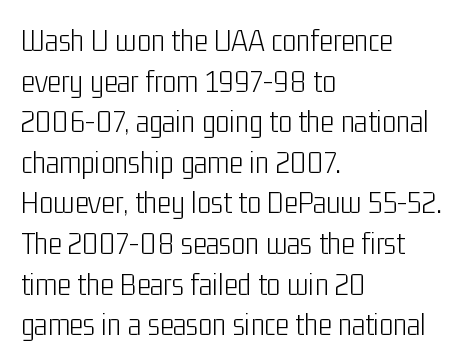
{"serif": "no", "italic": "no", "bold": "no", "weight": "light", "width": "condensed", "stroke_contrast": "low", "x_height": "medium", "monospaced": "no", "underline": "no", "align": "left", "line_spacing_ratio": 1.23, "letter_spacing": "normal", "letter_spacing_em": 0.0, "glyph_px": 33}
